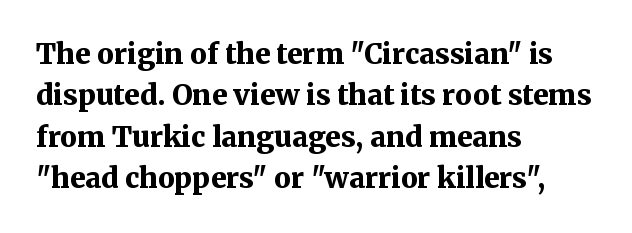
Here the designer chose a conventional face with non-uniform glyph widths. The specimen reads as upright at a glance. Observe the ordinary spacing: letters are neighbours, not strangers. Summary of weight: heavy, a full bold. Underline: absent. Little horizontal feet cap the strokes, marking this as serif type.
